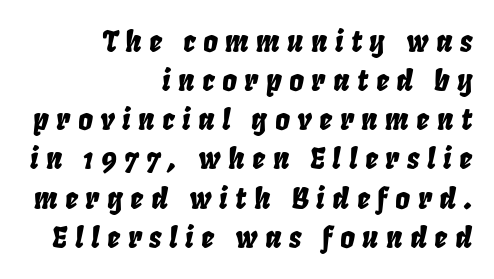
{"italic": "yes", "lean": "right", "slant_degrees": 8, "width": "condensed", "stroke_contrast": "low", "x_height": "large", "monospaced": "no", "underline": "no", "align": "right", "line_spacing": "normal", "line_spacing_ratio": 1.35, "letter_spacing": "wide", "letter_spacing_em": 0.26, "glyph_px": 29}
